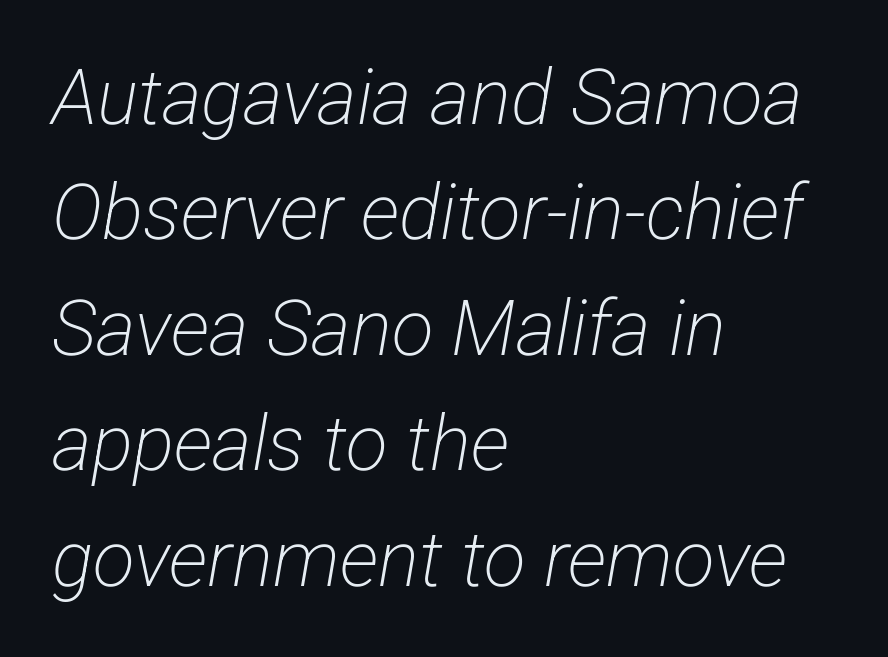
Q: Is the text bold? A: No.
Q: Is the typeface a serif or a sans-serif typeface? A: Sans-serif.
Q: Is the text underlined? A: No.
Q: How is the paragraph aligned? A: Left-aligned.
Q: Is the spacing between letters normal or unusually wide? A: Normal.
Q: Is the spacing between lines tight, normal or loose? A: Normal.
Q: Width (condensed, normal, or wide)? A: Condensed.
Q: Stroke contrast? A: Low.
Q: x-height? A: Medium.
Q: Monospaced? A: No.
